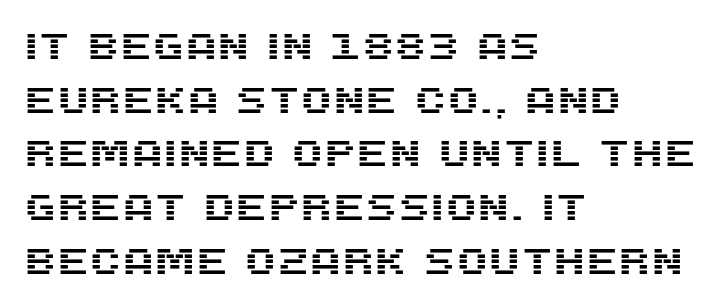
The image shows 37 px sans-serif type, upright; set left-aligned, normal line spacing (1.45x), normal letter spacing, not underlined; medium stroke contrast and a large x-height.
